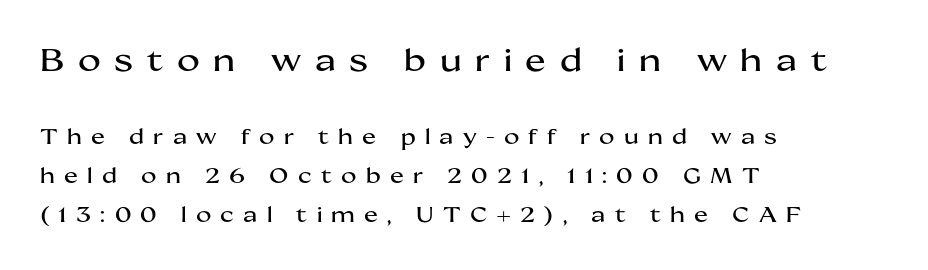
Where is the straight margin? On the left. The type sits square on the baseline with zero lean. The letters are spread apart with noticeably loose tracking. Each row of text sits above clean, open space.
